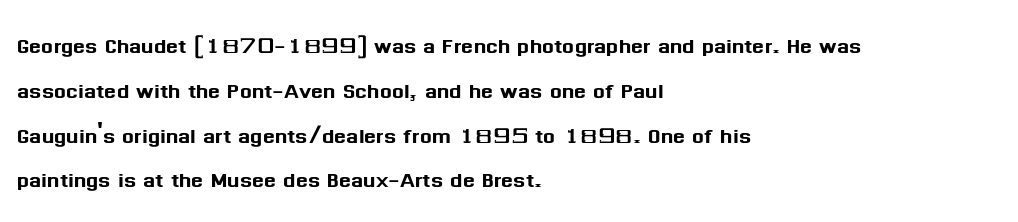
{"serif": "no", "italic": "no", "width": "normal", "stroke_contrast": "medium", "x_height": "medium", "monospaced": "no", "underline": "no", "align": "left", "line_spacing": "normal", "line_spacing_ratio": 1.6, "letter_spacing": "normal", "letter_spacing_em": 0.0, "glyph_px": 28}
